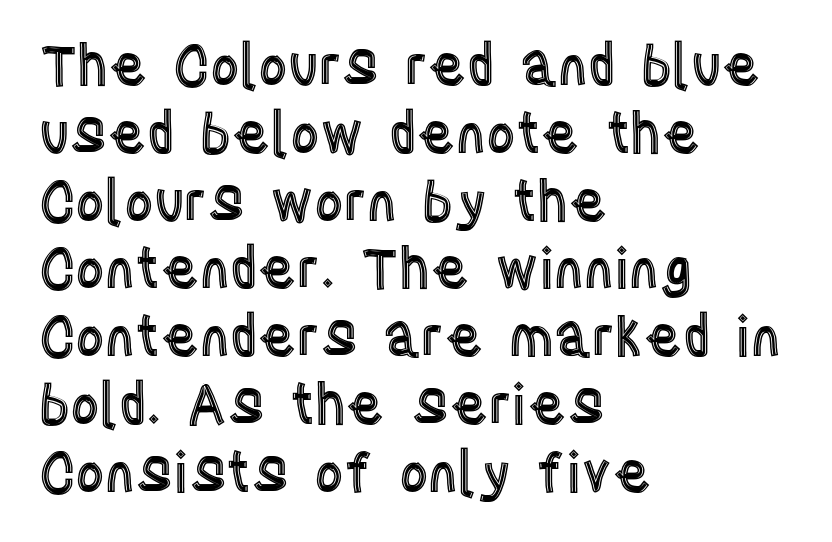
{"italic": "no", "width": "condensed", "x_height": "large", "monospaced": "no", "underline": "no", "align": "left", "line_spacing_ratio": 1.21, "letter_spacing": "normal", "letter_spacing_em": 0.0, "glyph_px": 56}
